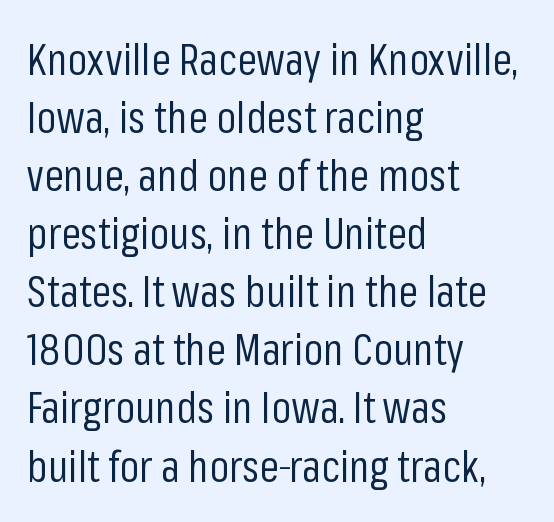
The image shows 44 px regular-weight, condensed sans-serif type, upright; set left-aligned, normal line spacing (1.32x), normal letter spacing, not underlined; low stroke contrast and a medium x-height.
